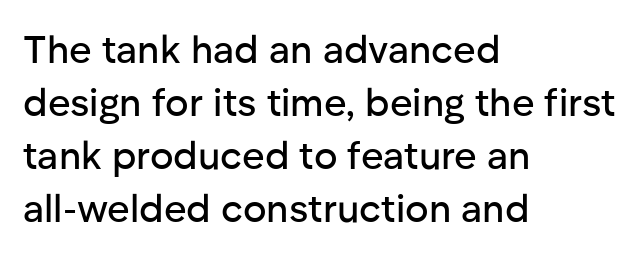
The image shows 39 px sans-serif type, upright; set left-aligned, normal line spacing (1.36x), normal letter spacing, not underlined; low stroke contrast and a medium x-height.
